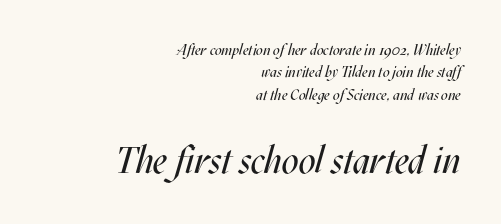
The image shows 37 px regular-weight, condensed type, italic (leaning right); set right-aligned, normal line spacing (1.5x), normal letter spacing, not underlined; the second (bottom) block is 2.47x larger; medium stroke contrast and a large x-height.
